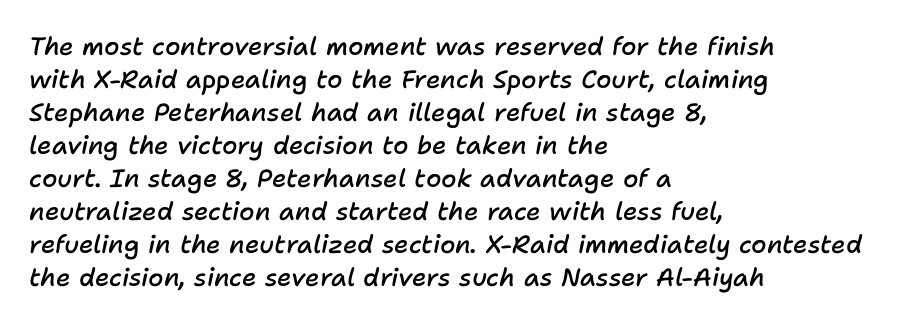
Honestly, the row spacing looks completely unremarkable. Is the type bold? Partly — it's a semibold, heavier than regular but not fully bold. These lines keep a tight, regular rhythm from letter to letter. Reading down the block, your eye returns to a fixed left position each line. Unmarked baselines from the first word to the last.
